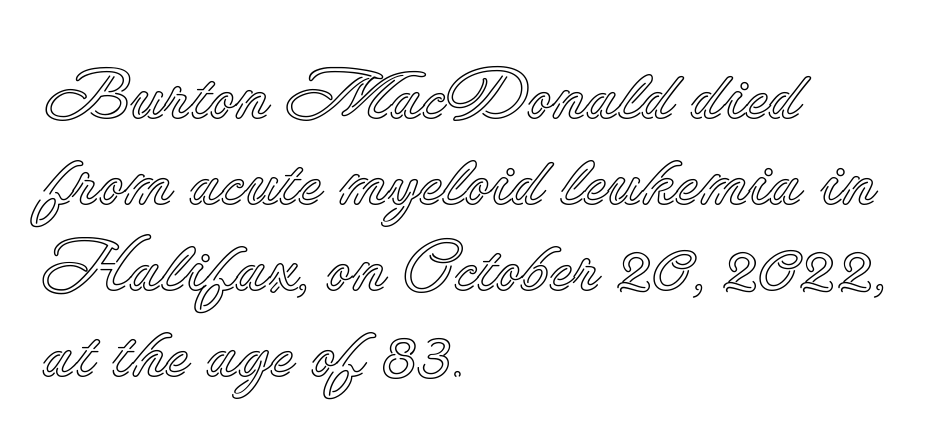
Tracking here is standard; glyphs follow each other at the usual distance. A typesetter would call this proportional, since set widths differ per character. Each row of text sits above clean, open space. Reading down the block, your eye returns to a fixed left position each line.
